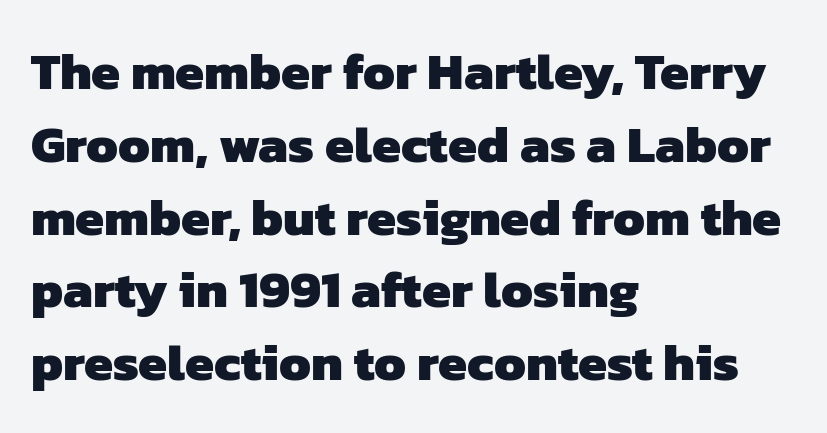
The image shows 52 px heavy sans-serif type; set left-aligned, normal line spacing (1.4x), normal letter spacing, not underlined; low stroke contrast and a medium x-height.
